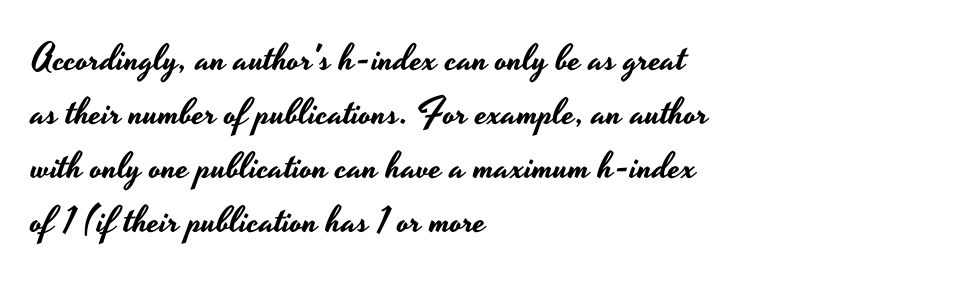
The image shows 37 px wide sans-serif type; set left-aligned, normal line spacing (1.46x), normal letter spacing, not underlined; low stroke contrast and a small x-height.
